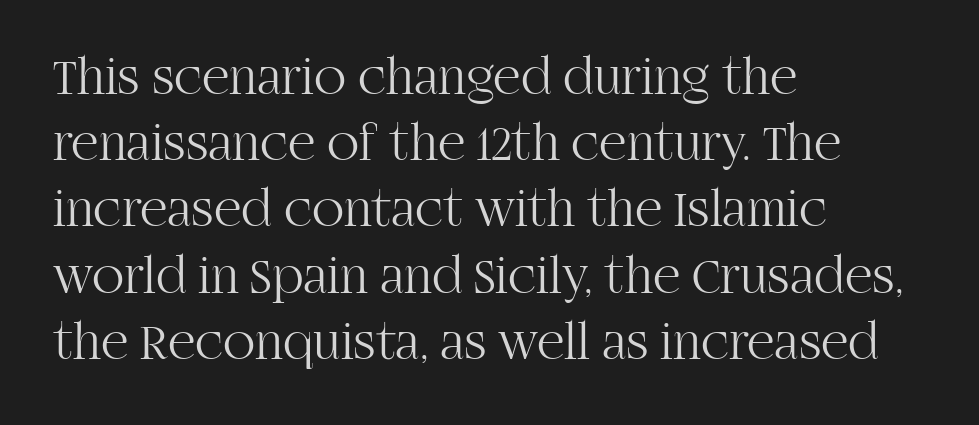
{"serif": "yes", "italic": "no", "bold": "no", "weight": "light", "width": "normal", "stroke_contrast": "high", "x_height": "large", "monospaced": "no", "underline": "no", "align": "left", "line_spacing": "normal", "line_spacing_ratio": 1.25, "letter_spacing": "normal", "letter_spacing_em": 0.0, "glyph_px": 53}
